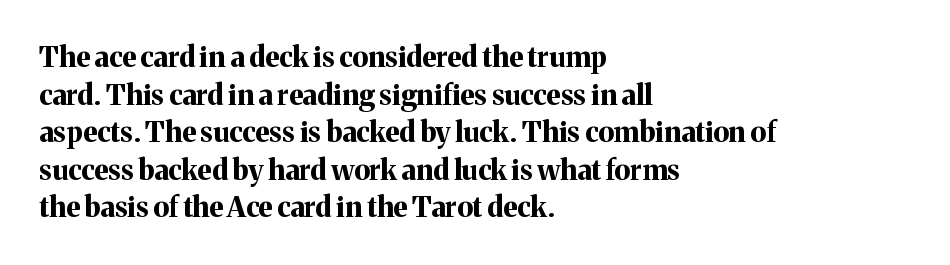
Q: Is the text bold? A: Yes.
Q: Is the text italic (slanted)? A: No, it is upright.
Q: Is the typeface a serif or a sans-serif typeface? A: Serif.
Q: Is the text underlined? A: No.
Q: How is the paragraph aligned? A: Left-aligned.
Q: Is the spacing between letters normal or unusually wide? A: Normal.
Q: Is the spacing between lines tight, normal or loose? A: Normal.
Q: Width (condensed, normal, or wide)? A: Normal.
Q: Stroke contrast? A: Medium.
Q: x-height? A: Medium.
Q: Monospaced? A: No.
